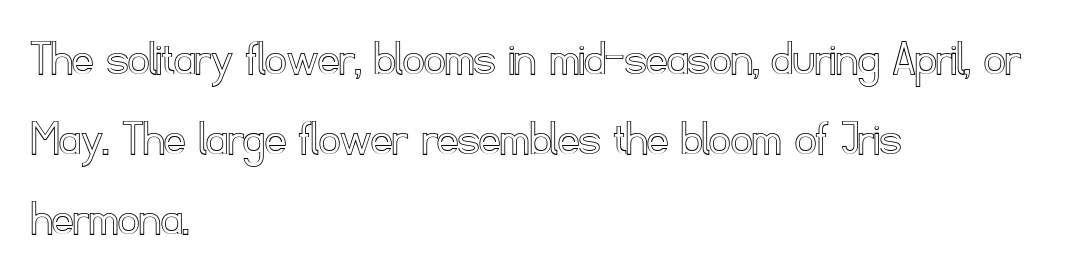
The image shows 52 px text type, upright; set left-aligned, normal line spacing (1.54x), normal letter spacing, not underlined; a small x-height.
